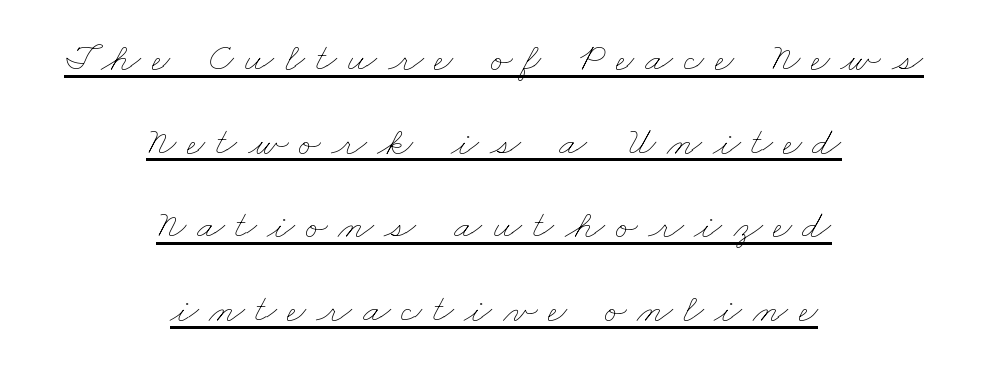
Each stroke keeps to a modest, everyday thickness or less. Teacher's note: observe the equal gaps on both sides — that is centered alignment. Varying glyph widths throughout — classic text-font behaviour. The gaps between neighbouring characters are conspicuously large.
